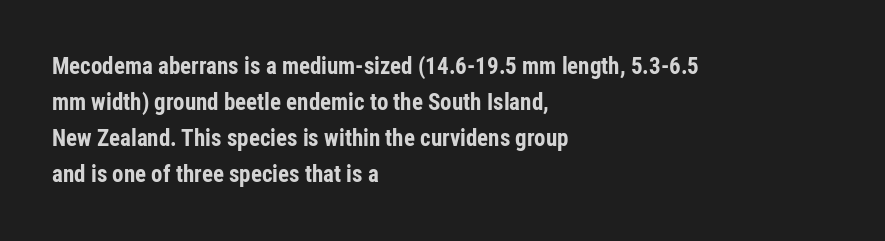
{"italic": "no", "bold": "yes", "underline": "no", "align": "left", "line_spacing": "normal", "line_spacing_ratio": 1.57, "letter_spacing": "normal", "letter_spacing_em": 0.0, "glyph_px": 23}
